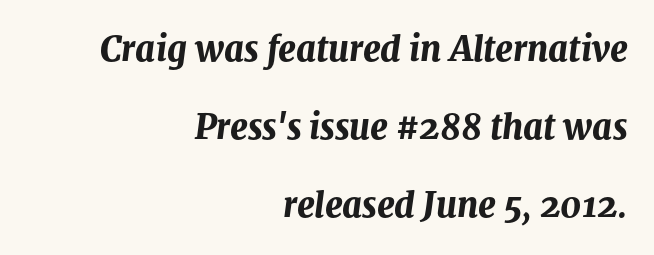
The image shows 34 px bold type, italic (leaning right); set right-aligned, loose line spacing (2.3x), normal letter spacing, not underlined; medium stroke contrast and a medium x-height.
